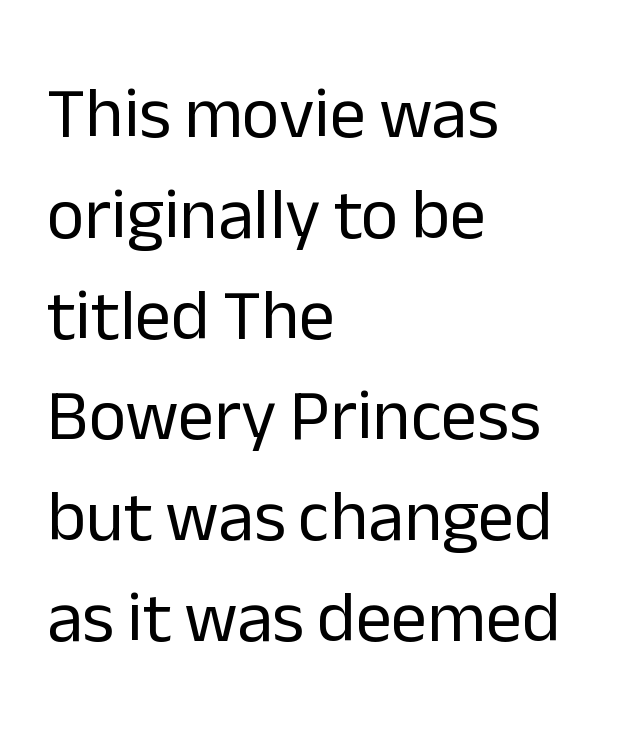
The image shows 72 px regular-weight sans-serif type, upright; set left-aligned, normal line spacing (1.4x), normal letter spacing, not underlined; low stroke contrast and a medium x-height.
